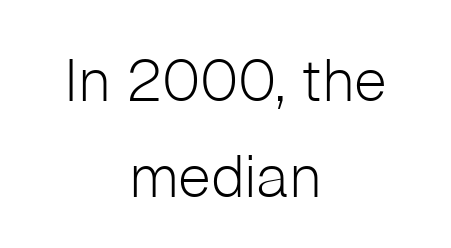
These lines are rendered in a variable-pitch font. Default kerning and tracking; the words read as compact shapes. Compared with a typical body face, this is equally light or lighter still. Underlining? Definitely not there. The lettering holds an erect, upright posture throughout. Reading down the block, each line starts at a different indent, mirrored at its end.
